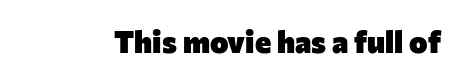
Q: Is the text bold? A: Yes.
Q: Is the text italic (slanted)? A: No, it is upright.
Q: Is the typeface a serif or a sans-serif typeface? A: Sans-serif.
Q: Is the text underlined? A: No.
Q: Is the spacing between letters normal or unusually wide? A: Normal.
Q: Width (condensed, normal, or wide)? A: Normal.
Q: Stroke contrast? A: Low.
Q: x-height? A: Medium.
Q: Monospaced? A: No.
